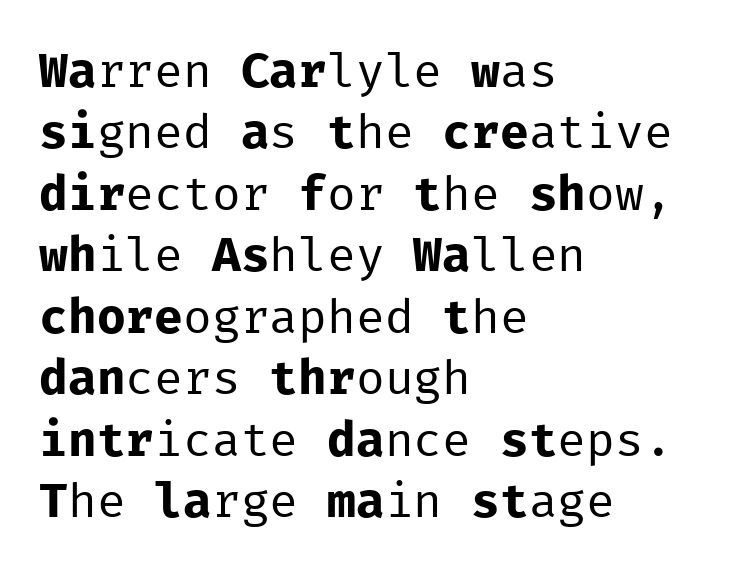
Fixed-width glyphs throughout — classic coding-font behaviour. Think standard paragraph weight, or any step lighter than that. These lines are composed in type without serifs. The paragraph shown leans on its left margin. The designer left line spacing at the default. Check under the words: just untouched page.
